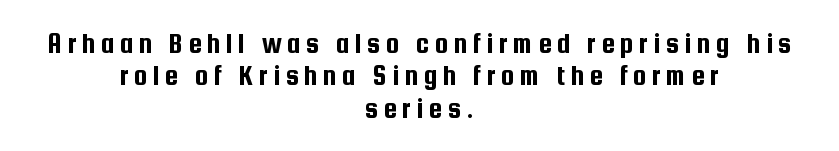
Vertical spacing — tight. This sample uses an upright cut, with every glyph sitting square on the baseline. Reading down the block, each line starts at a different indent, mirrored at its end. Letters rest on an invisible, unmarked baseline.
